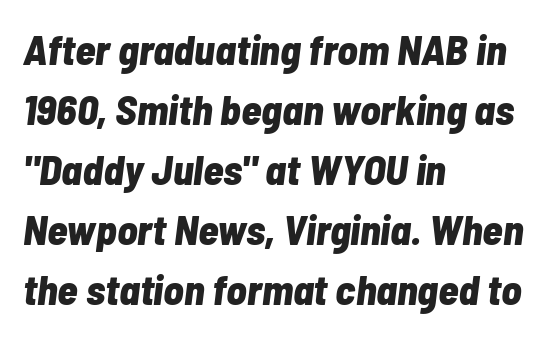
{"italic": "yes", "lean": "right", "slant_degrees": 7, "bold": "yes", "weight": "bold", "width": "condensed", "stroke_contrast": "low", "x_height": "medium", "monospaced": "no", "underline": "no", "align": "left", "line_spacing": "normal", "line_spacing_ratio": 1.43, "letter_spacing": "normal", "letter_spacing_em": 0.0, "glyph_px": 42}
